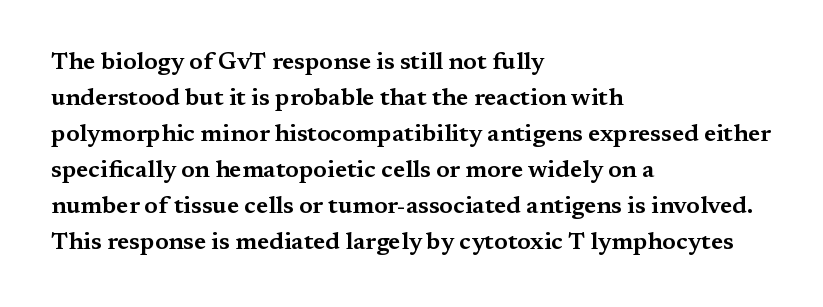
{"italic": "no", "underline": "no", "align": "left", "line_spacing": "normal", "line_spacing_ratio": 1.5, "letter_spacing": "normal", "letter_spacing_em": 0.0, "glyph_px": 24}
